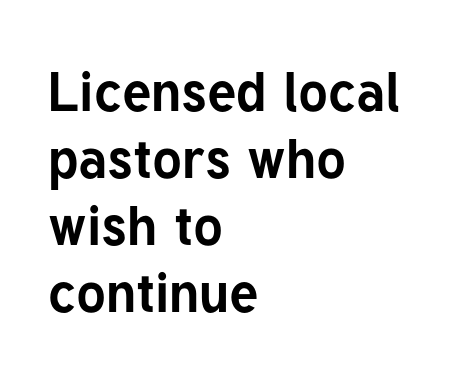
{"serif": "no", "italic": "no", "bold": "yes", "weight": "bold", "width": "normal", "stroke_contrast": "low", "x_height": "medium", "monospaced": "no", "underline": "no", "align": "left", "line_spacing_ratio": 1.22, "letter_spacing": "normal", "letter_spacing_em": 0.0, "glyph_px": 55}
